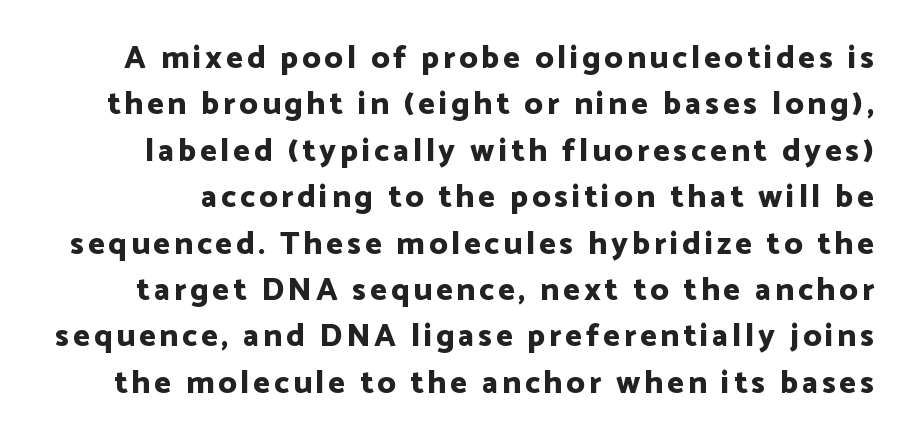
Q: Is the text bold? A: Yes.
Q: Is the text italic (slanted)? A: No, it is upright.
Q: Is the typeface a serif or a sans-serif typeface? A: Sans-serif.
Q: Is the text underlined? A: No.
Q: Is the spacing between lines tight, normal or loose? A: Normal.
Q: Width (condensed, normal, or wide)? A: Normal.
Q: Stroke contrast? A: Low.
Q: x-height? A: Medium.
Q: Monospaced? A: No.
